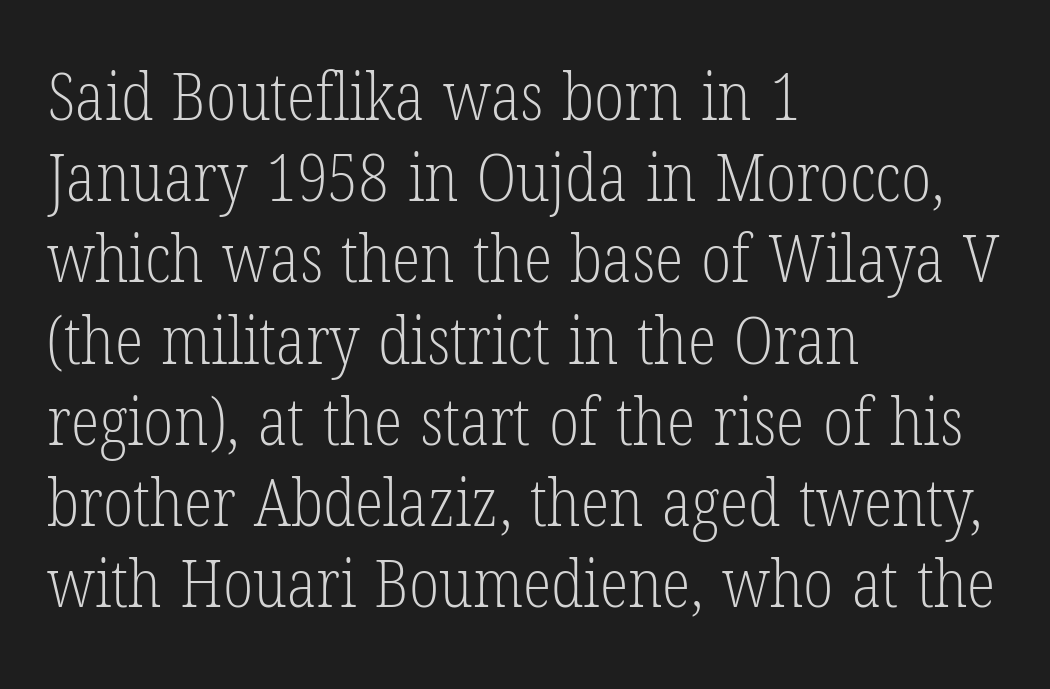
Q: Is the text bold? A: No.
Q: Is the text italic (slanted)? A: No, it is upright.
Q: Is the typeface a serif or a sans-serif typeface? A: Serif.
Q: Is the text underlined? A: No.
Q: How is the paragraph aligned? A: Left-aligned.
Q: Is the spacing between letters normal or unusually wide? A: Normal.
Q: Width (condensed, normal, or wide)? A: Condensed.
Q: Stroke contrast? A: Low.
Q: x-height? A: Medium.
Q: Monospaced? A: No.
